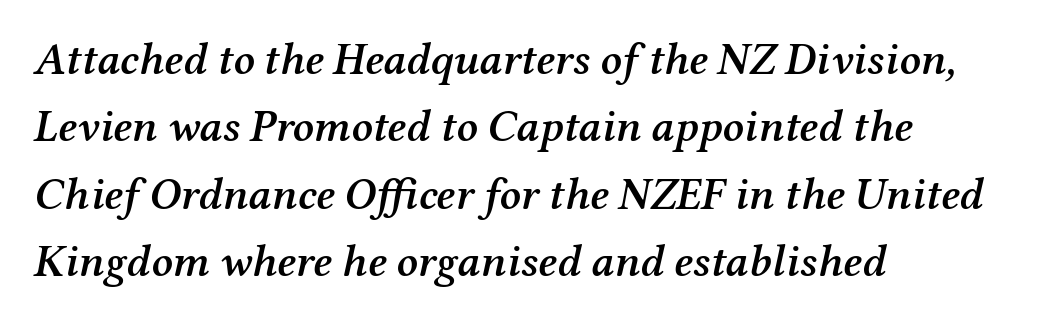
The image shows 45 px semibold serif type, italic (leaning right); set left-aligned, normal line spacing (1.5x), normal letter spacing, not underlined; medium stroke contrast and a medium x-height.
